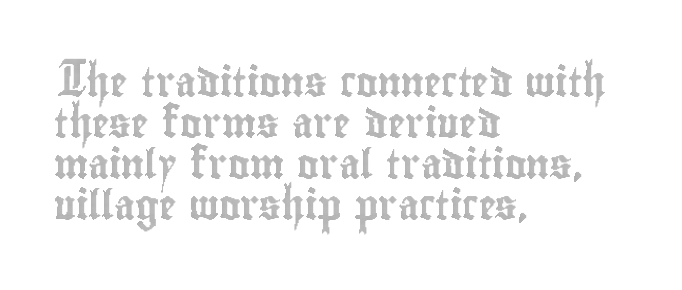
Q: Is the text italic (slanted)? A: No, it is upright.
Q: Is the text underlined? A: No.
Q: How is the paragraph aligned? A: Left-aligned.
Q: Is the spacing between letters normal or unusually wide? A: Normal.
Q: Is the spacing between lines tight, normal or loose? A: Normal.
Q: Width (condensed, normal, or wide)? A: Condensed.
Q: x-height? A: Small.
Q: Monospaced? A: No.
